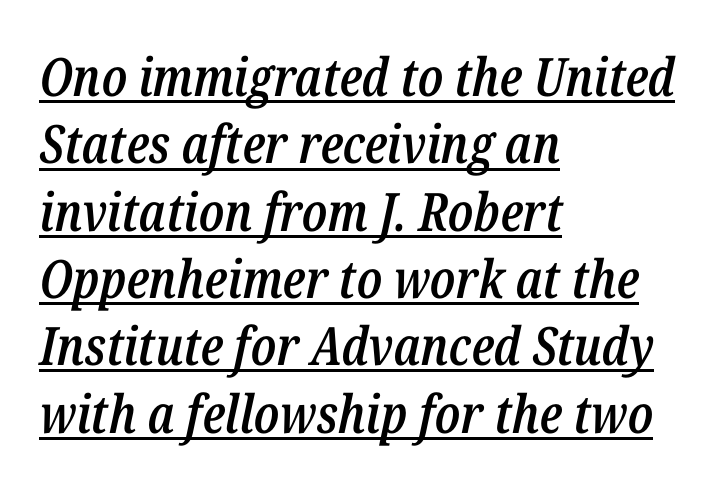
{"italic": "yes", "lean": "right", "slant_degrees": 12, "bold": "semi", "weight": "semibold", "width": "condensed", "stroke_contrast": "low", "x_height": "medium", "monospaced": "no", "underline": "yes", "align": "left", "line_spacing": "normal", "line_spacing_ratio": 1.27, "letter_spacing": "normal", "letter_spacing_em": 0.0, "glyph_px": 53}
